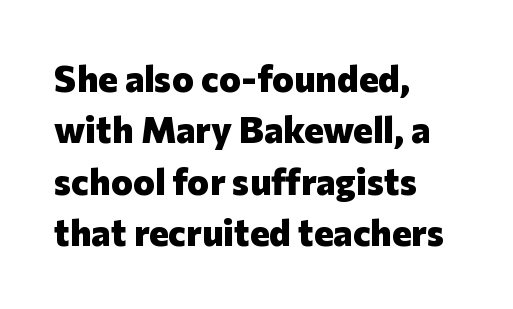
{"serif": "no", "italic": "no", "bold": "yes", "weight": "heavy", "width": "normal", "stroke_contrast": "low", "x_height": "medium", "monospaced": "no", "underline": "no", "align": "left", "line_spacing": "normal", "line_spacing_ratio": 1.39, "letter_spacing": "normal", "letter_spacing_em": 0.0, "glyph_px": 37}
